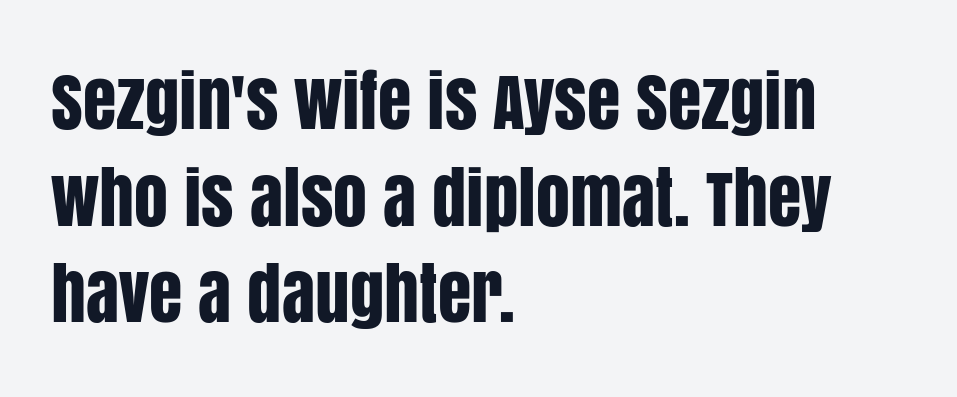
There is no visible air inserted between adjacent glyphs. The gap between lines stays unmarked. Letterform terminals end flat and unadorned throughout the passage. Layout note: lines flush left. The passage shown is typed in a proportional face where columns would drift.
